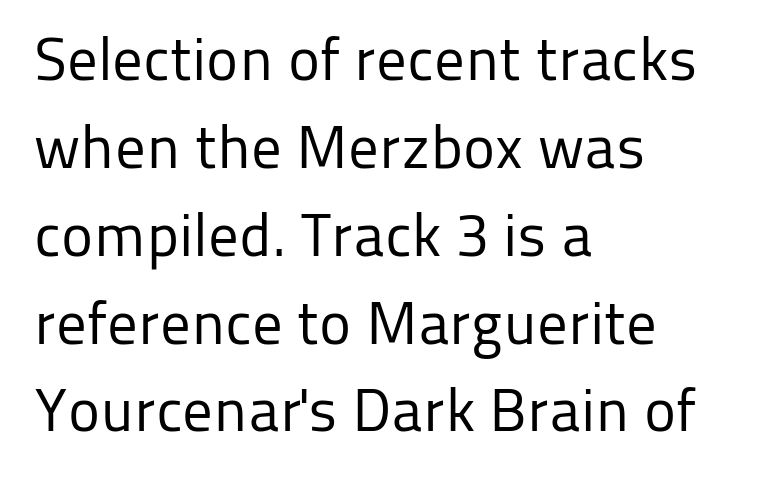
Observe the absence of serifs on each vertical stroke in this sample. Visually the block forms a straight wall on the left and a jagged coastline on the right. No extra tracking has been applied to these lines. Each letter keeps its own natural width here, so spacing adapts to shape. Every character sits straight up, as roman type does. Successive baselines arrive at the customary interval.
